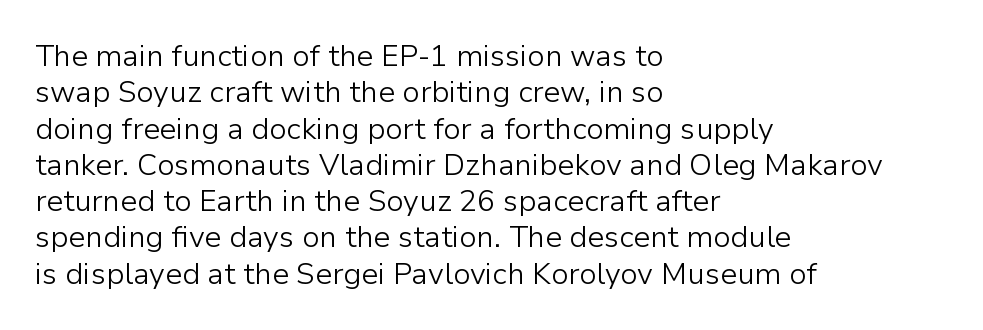
Q: Is the text bold? A: No.
Q: Is the text italic (slanted)? A: No, it is upright.
Q: Is the typeface a serif or a sans-serif typeface? A: Sans-serif.
Q: Is the text underlined? A: No.
Q: How is the paragraph aligned? A: Left-aligned.
Q: Is the spacing between letters normal or unusually wide? A: Normal.
Q: Width (condensed, normal, or wide)? A: Normal.
Q: Stroke contrast? A: Low.
Q: x-height? A: Medium.
Q: Monospaced? A: No.
